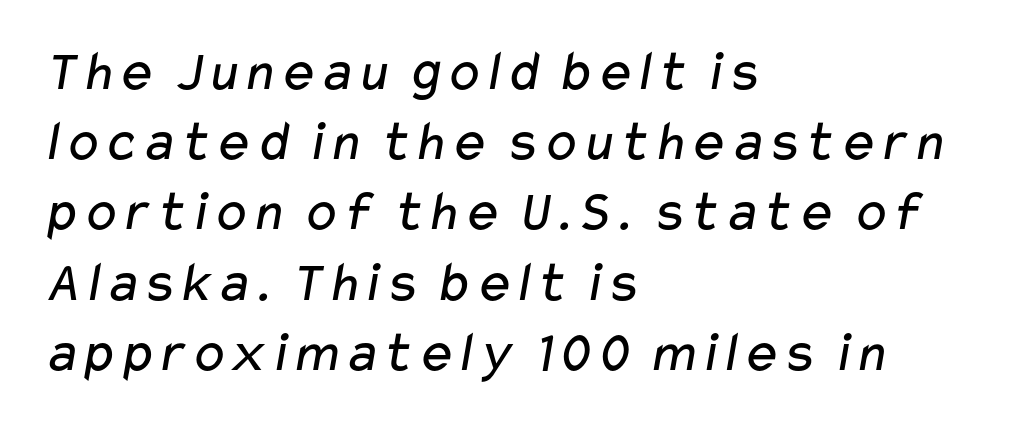
The image shows 58 px regular-weight, wide sans-serif type; set left-aligned, line spacing 1.21x, normal letter spacing, not underlined; low stroke contrast and a medium x-height.
